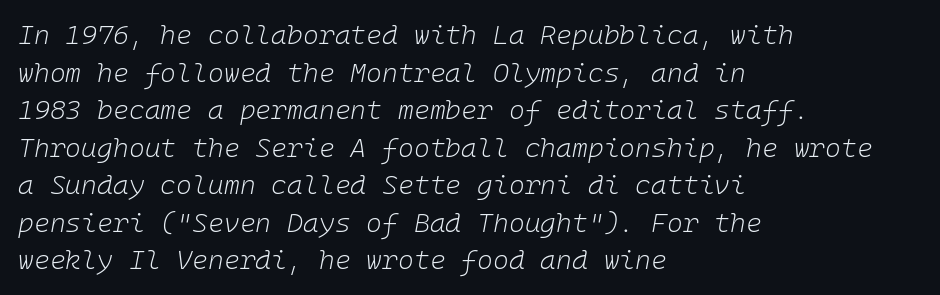
Visually the block forms a straight wall on the left and a jagged coastline on the right. The space beneath each line is pristine and unruled. Nothing unusual about the tracking: characters are spaced as the font intends. Caption: face not bold, strokes unweighted. There's an unmistakable incline to the writing here. Regarding leading, the lines here are spaced in the standard way.
